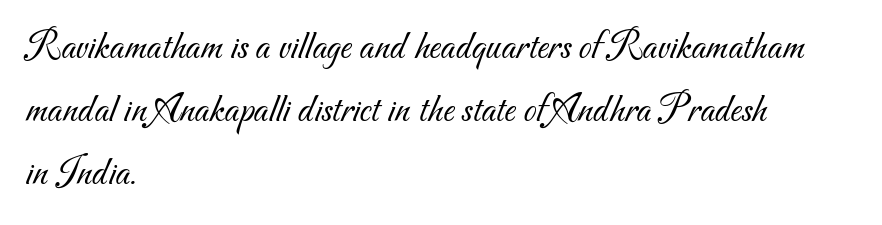
{"serif": "no", "bold": "no", "weight": "light", "width": "normal", "stroke_contrast": "medium", "x_height": "small", "monospaced": "no", "underline": "no", "align": "left", "line_spacing": "normal", "line_spacing_ratio": 1.54, "letter_spacing": "normal", "letter_spacing_em": 0.0, "glyph_px": 41}
